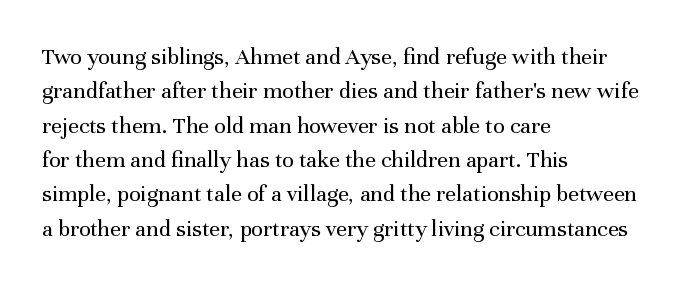
Q: Is the text bold? A: No.
Q: Is the text italic (slanted)? A: No, it is upright.
Q: Is the text underlined? A: No.
Q: How is the paragraph aligned? A: Left-aligned.
Q: Is the spacing between letters normal or unusually wide? A: Normal.
Q: Is the spacing between lines tight, normal or loose? A: Normal.
